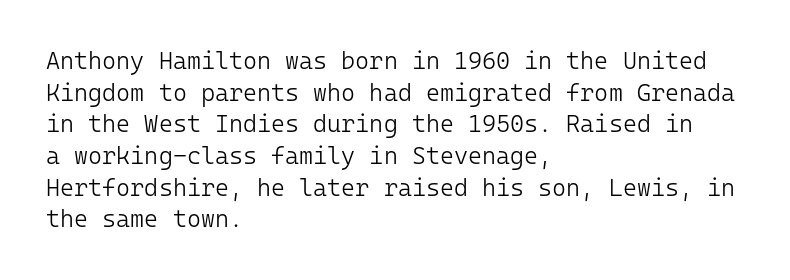
The image shows 24 px text type, upright; set left-aligned, normal line spacing (1.32x), normal letter spacing, not underlined.
